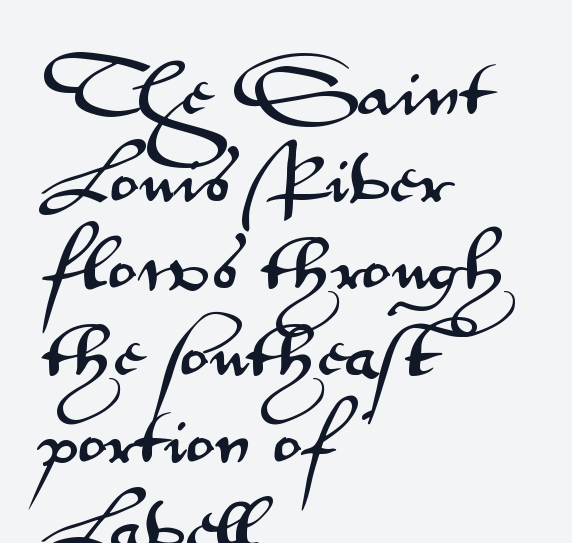
Letters rest on an invisible, unmarked baseline. Is this a fixed-width face? No — the glyphs have proportional, varying widths. These lines keep a tight, regular rhythm from letter to letter. Typographically, this falls in the sans-serif category. Layout note: lines flush left.
